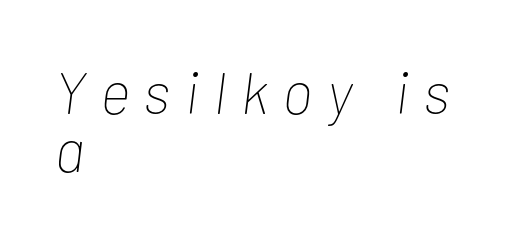
{"italic": "yes", "lean": "right", "slant_degrees": 7, "bold": "no", "weight": "thin", "width": "condensed", "stroke_contrast": "low", "x_height": "medium", "monospaced": "no", "underline": "no", "align": "left", "line_spacing": "tight", "line_spacing_ratio": 0.98, "letter_spacing": "wide", "letter_spacing_em": 0.26, "glyph_px": 59}
